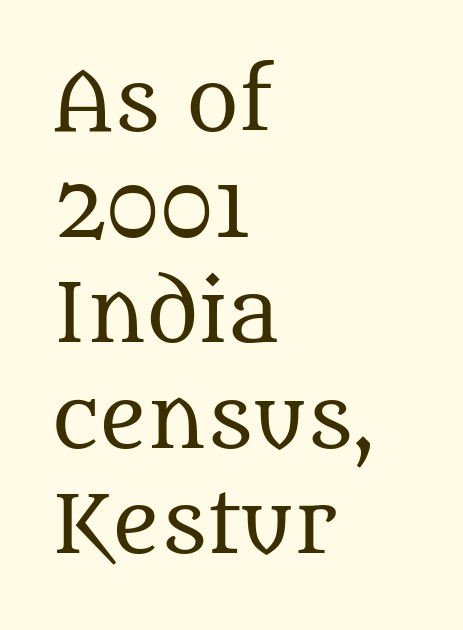
{"serif": "yes", "italic": "no", "bold": "no", "weight": "regular", "width": "normal", "stroke_contrast": "medium", "x_height": "large", "monospaced": "no", "underline": "no", "align": "left", "line_spacing": "normal", "line_spacing_ratio": 1.32, "letter_spacing": "normal", "letter_spacing_em": 0.0, "glyph_px": 80}
